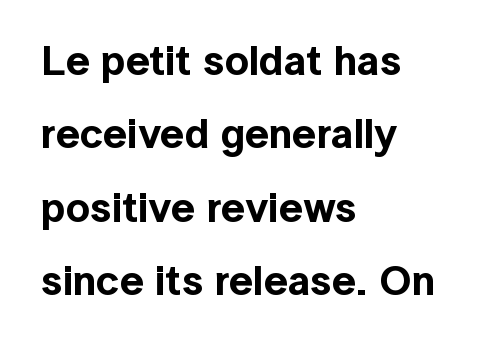
Unlike a traditional serif, this face leaves its strokes unadorned. Short and long lines alike share a common starting point at left. Note the varied advance widths — an 'i' is clearly narrower than an 'm'. A typesetter would mark this as roman, not italic.
